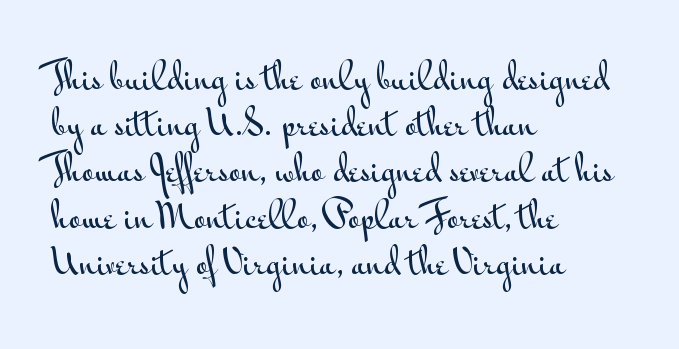
This block has exactly the height ordinary leading produces. Has an underline been added? It has not. Varying glyph widths throughout — classic text-font behaviour. Leftover space on each line is placed entirely after the last word. There is no visible air inserted between adjacent glyphs.
